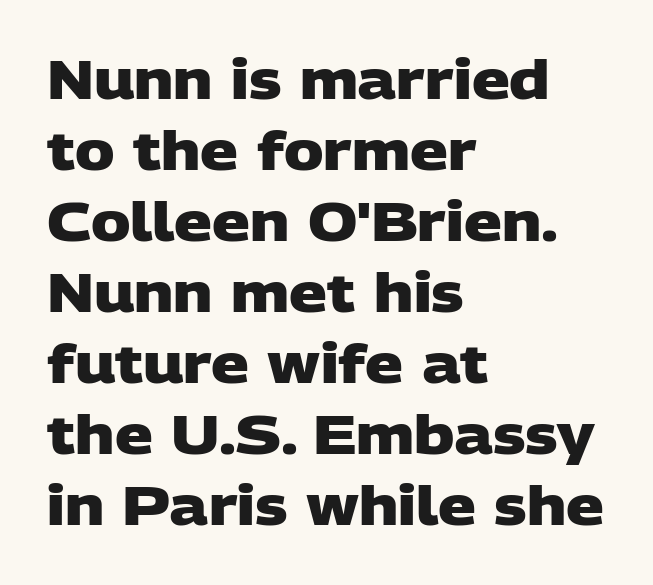
Q: Is the text bold? A: Yes.
Q: Is the typeface a serif or a sans-serif typeface? A: Sans-serif.
Q: Is the text underlined? A: No.
Q: How is the paragraph aligned? A: Left-aligned.
Q: Is the spacing between letters normal or unusually wide? A: Normal.
Q: Is the spacing between lines tight, normal or loose? A: Normal.
Q: Width (condensed, normal, or wide)? A: Wide.
Q: Stroke contrast? A: Low.
Q: x-height? A: Large.
Q: Monospaced? A: No.
